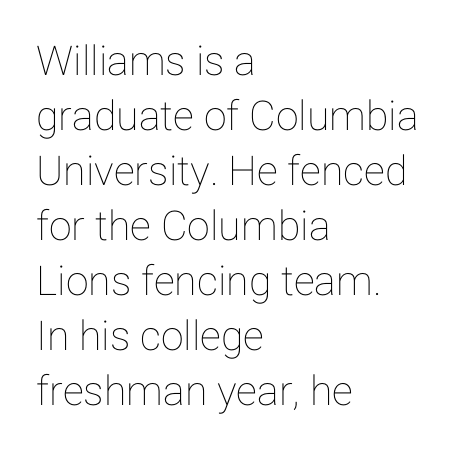
Q: Is the text italic (slanted)? A: No, it is upright.
Q: Is the text underlined? A: No.
Q: How is the paragraph aligned? A: Left-aligned.
Q: Is the spacing between letters normal or unusually wide? A: Normal.
Q: Is the spacing between lines tight, normal or loose? A: Normal.
Q: Width (condensed, normal, or wide)? A: Normal.
Q: Stroke contrast? A: Low.
Q: x-height? A: Medium.
Q: Monospaced? A: No.
